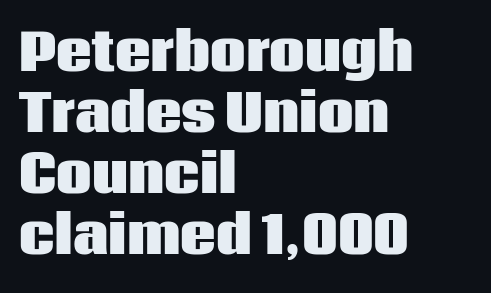
Leftover space on each line is placed entirely after the last word. Emphasis by weight is at full strength: bold. Spacing verdict: proportional, widths tailored to each character. Glance below the letters and you will spot only blank space.
